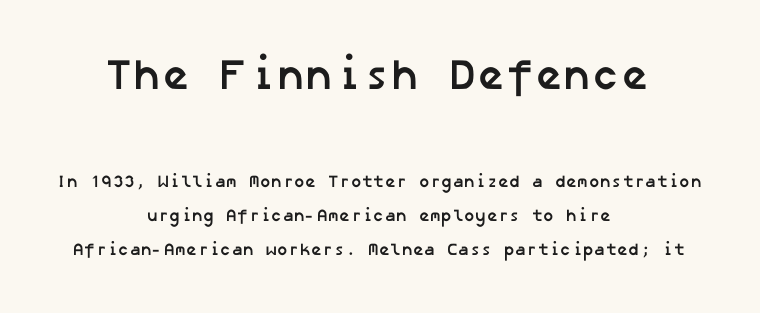
Does the bottom block carry the larger type? No, the top block does. Caption: multi-line text, centered on the measure. The type is set solid horizontally, with unmodified tracking. How would I describe the line gaps? Wide and relaxed. The letters carry no serifs — their stems end cleanly without finishing strokes. Heavy-handed strokes throughout: this text is bold.
